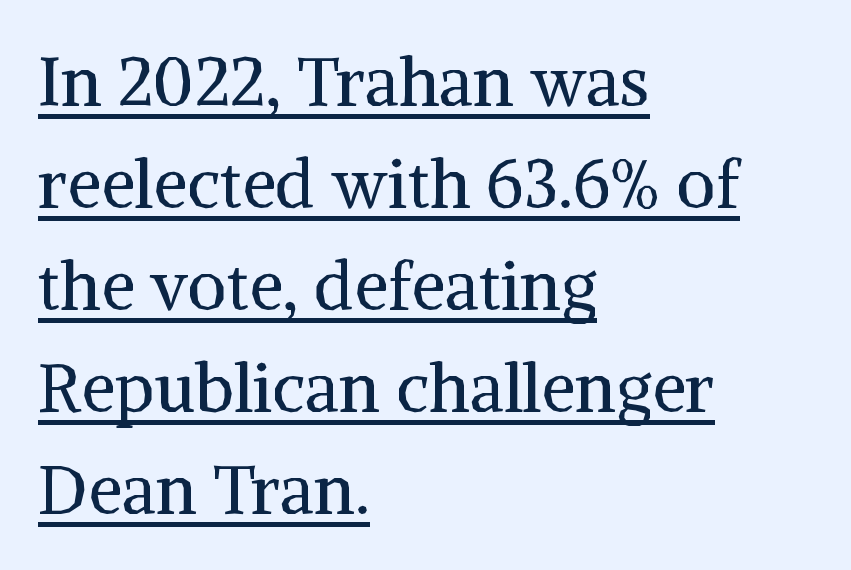
You can tell from the footed stems that serif type was used. Vertically, the passage feels balanced, rows spaced as you'd expect. The passage shown is not bold in any degree. This sample uses plain, unmodified letter spacing.
